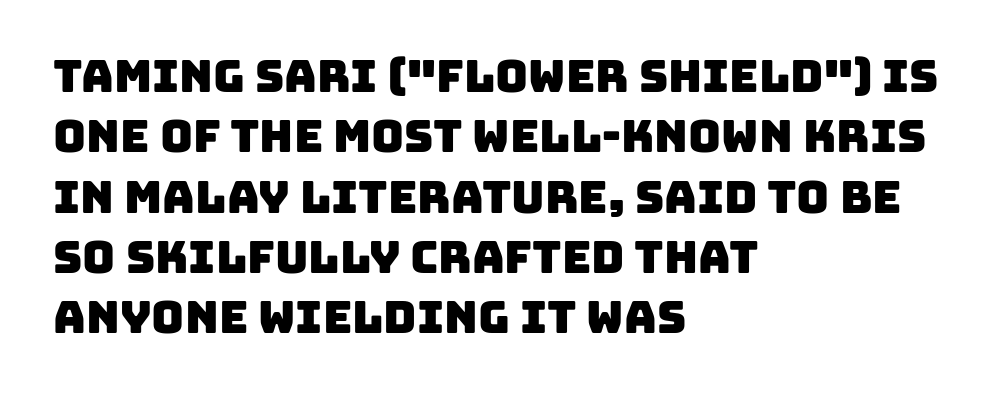
{"serif": "no", "width": "normal", "stroke_contrast": "low", "x_height": "large", "monospaced": "no", "underline": "no", "align": "left", "line_spacing": "normal", "line_spacing_ratio": 1.34, "letter_spacing": "normal", "letter_spacing_em": 0.0, "glyph_px": 45}
